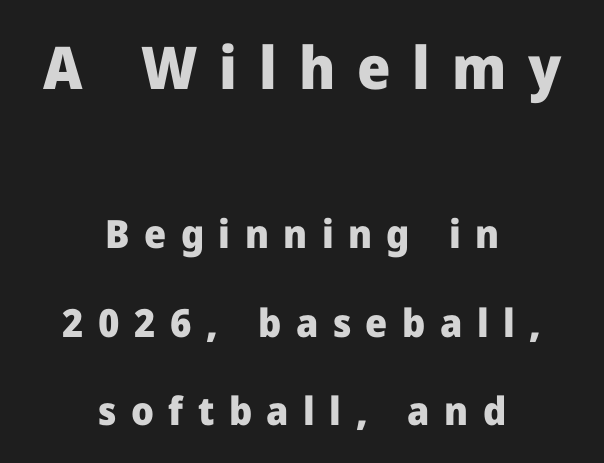
{"serif": "no", "italic": "no", "bold": "yes", "weight": "heavy", "width": "normal", "stroke_contrast": "low", "x_height": "medium", "monospaced": "no", "underline": "no", "align": "center", "line_spacing": "loose", "line_spacing_ratio": 2.27, "letter_spacing": "wide", "letter_spacing_em": 0.37, "larger_block": "first", "size_ratio": 1.51, "glyph_px": 59}
